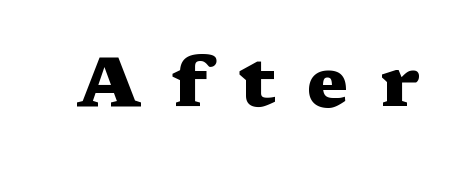
The letters are bold, with thick, heavy strokes. The gap between lines stays unmarked. Tracking here is generous; glyphs stand well apart from one another. If you drew a line through each stem, it would be perfectly vertical.
